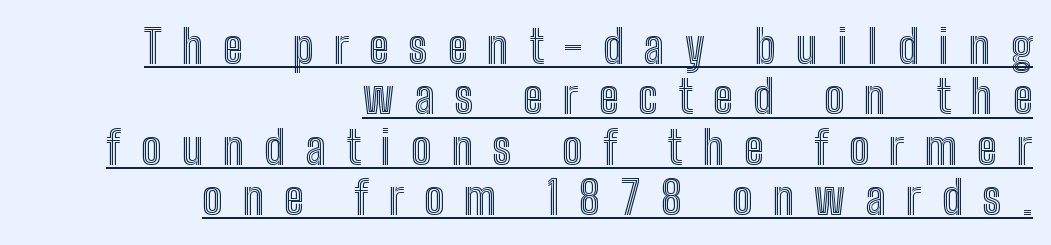
Observe the wide spacing: letters keep a clear distance from each other. Varying glyph widths throughout — classic text-font behaviour. Leading: reduced. Alignment: flush right.
